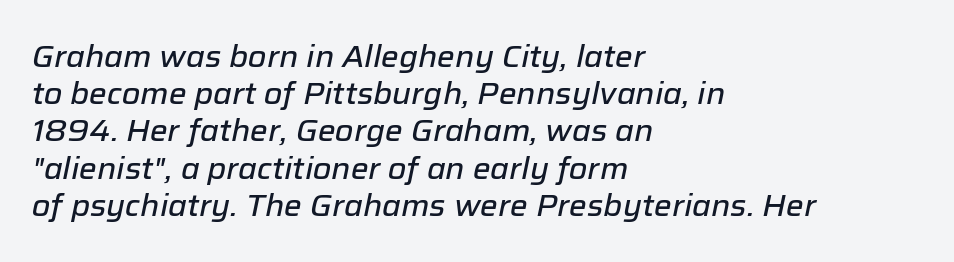
Only glyphs here, with clear space below each row. The horizontal fit of the characters is conventional and even. Spacing verdict: proportional, widths tailored to each character. A classic flush-left, rag-right setting is used for this passage. Quick note: italic.
